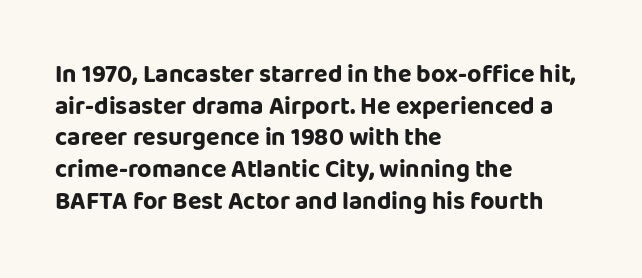
The image shows 25 px bold type, upright; set left-aligned, normal line spacing (1.27x), normal letter spacing, not underlined.
